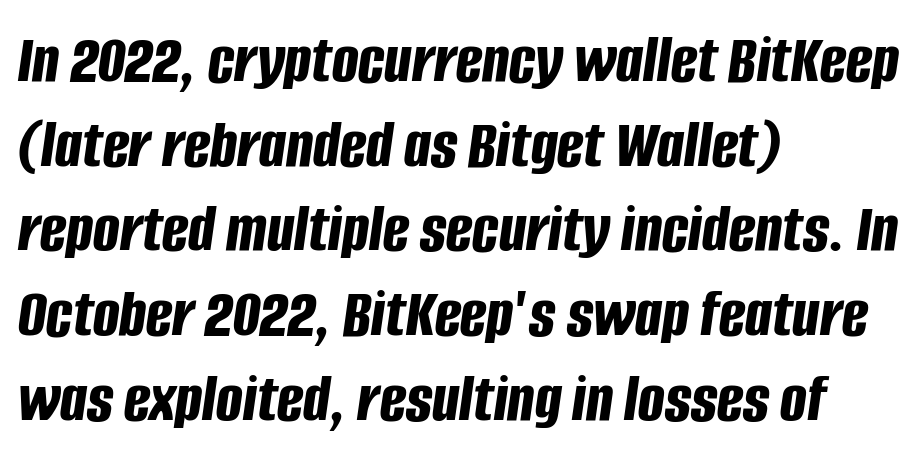
Q: Is the text bold? A: Yes.
Q: Is the text italic (slanted)? A: Yes, it leans right by about 8 degrees.
Q: Is the text underlined? A: No.
Q: How is the paragraph aligned? A: Left-aligned.
Q: Is the spacing between letters normal or unusually wide? A: Normal.
Q: Width (condensed, normal, or wide)? A: Condensed.
Q: Stroke contrast? A: Low.
Q: x-height? A: Large.
Q: Monospaced? A: No.
